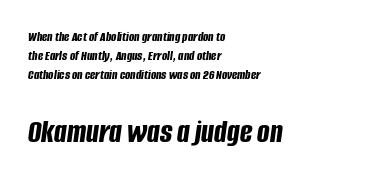
Slant detected: the letters are inclined. The paragraph has a hard left edge and a soft right edge. You'd pick this weight for a headline — it's a proper bold. A typesetter would call this zero additional tracking.
